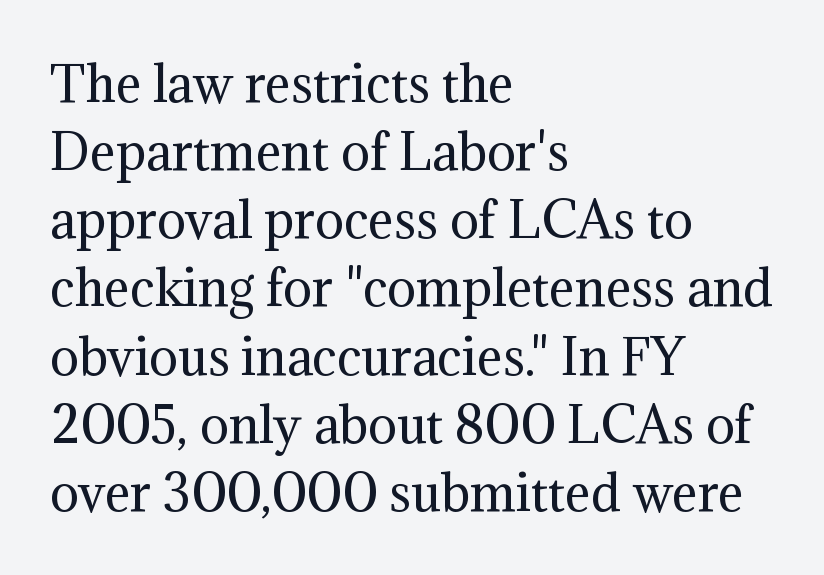
{"serif": "yes", "italic": "no", "bold": "no", "weight": "regular", "width": "normal", "stroke_contrast": "medium", "x_height": "medium", "monospaced": "no", "underline": "no", "align": "left", "line_spacing": "normal", "line_spacing_ratio": 1.42, "letter_spacing": "normal", "letter_spacing_em": 0.0, "glyph_px": 48}
